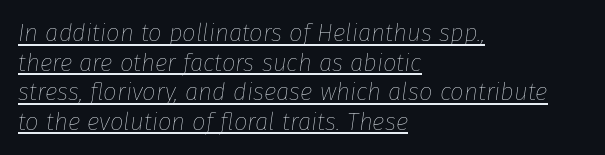
Every character sits at an angle, as italics do. A typographer would call this underscored text. Left-aligned paragraph, ragged on the right. Spacing between characters is what you'd get straight out of the box.
